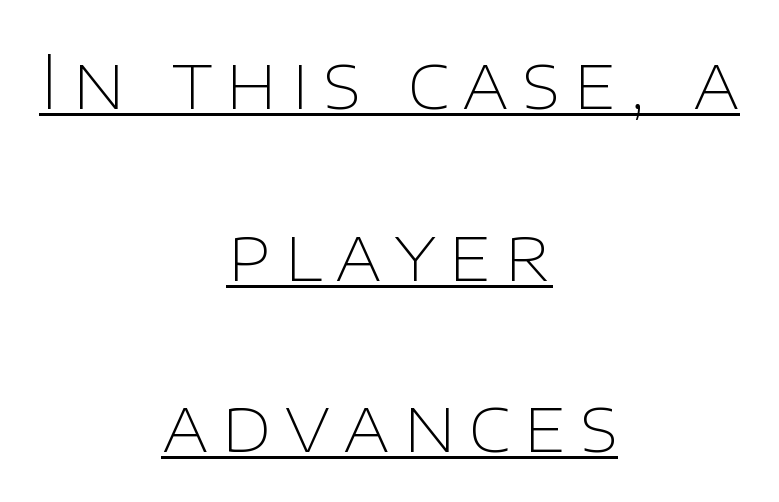
These lines are centered, leaving both edges ragged. Successive baselines arrive slowly, with a big drop between each. The passage shown is underscored from start to finish. Vertical stems look standard width or narrower in stroke. No italicization has been applied; the sample stays upright. Grotesque or geometric, the face here clearly has no serifs.
